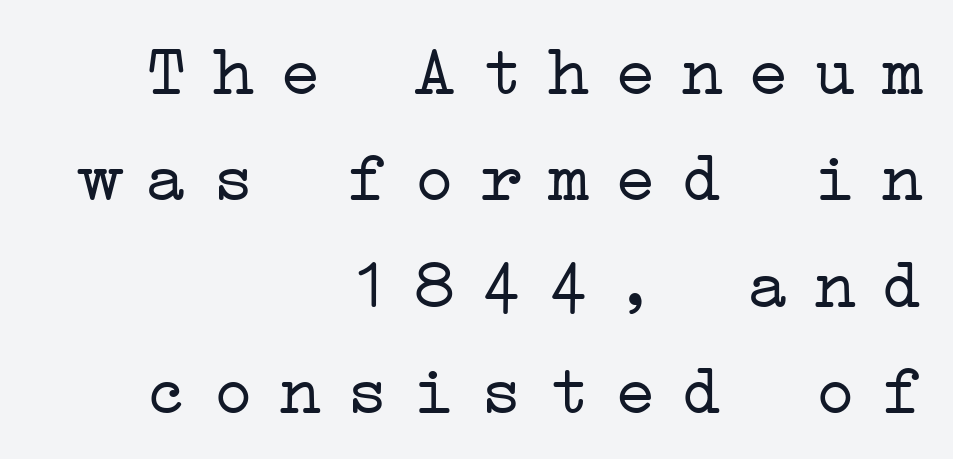
{"serif": "yes", "italic": "no", "bold": "no", "weight": "light", "width": "wide", "stroke_contrast": "low", "x_height": "medium", "underline": "no", "align": "right", "line_spacing": "normal", "line_spacing_ratio": 1.5, "letter_spacing": "wide", "letter_spacing_em": 0.34, "glyph_px": 71}
